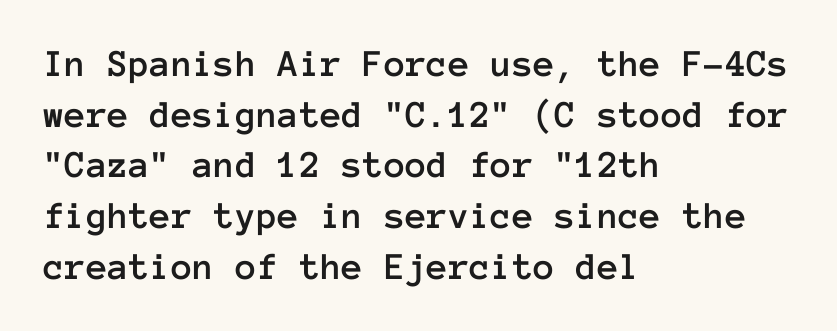
{"italic": "no", "width": "normal", "stroke_contrast": "low", "x_height": "medium", "monospaced": "yes", "underline": "no", "align": "left", "line_spacing": "normal", "line_spacing_ratio": 1.3, "letter_spacing": "normal", "letter_spacing_em": 0.0, "glyph_px": 39}
